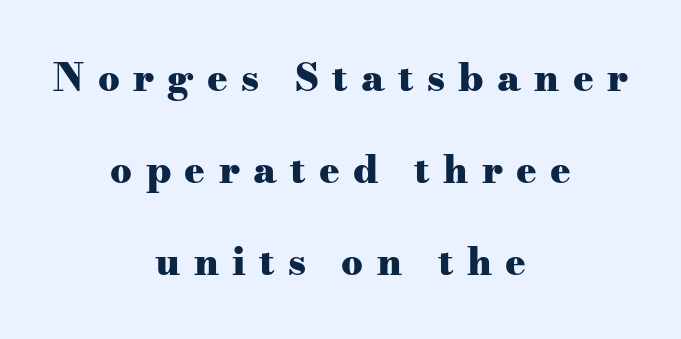
{"serif": "yes", "italic": "no", "bold": "yes", "weight": "heavy", "width": "wide", "stroke_contrast": "medium", "x_height": "small", "monospaced": "no", "underline": "no", "align": "center", "line_spacing": "loose", "line_spacing_ratio": 2.42, "letter_spacing": "wide", "letter_spacing_em": 0.35, "glyph_px": 38}
